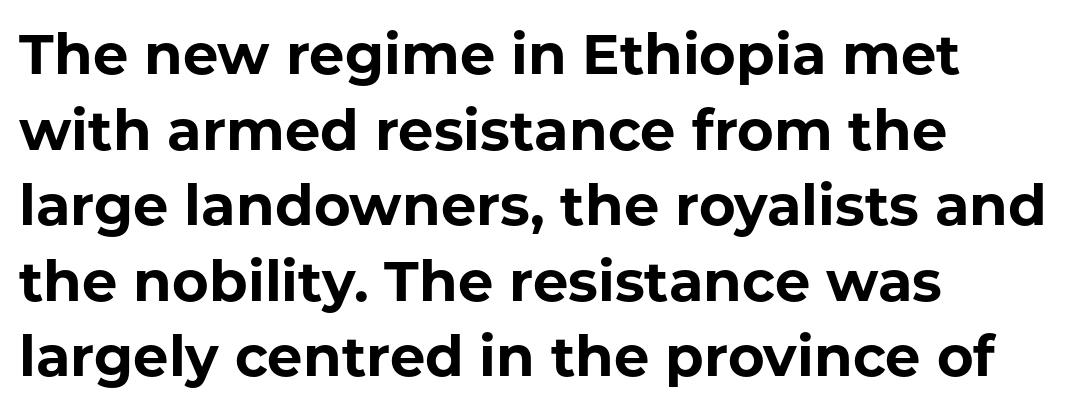
{"serif": "no", "italic": "no", "bold": "yes", "weight": "bold", "width": "normal", "stroke_contrast": "low", "x_height": "medium", "monospaced": "no", "underline": "no", "align": "left", "line_spacing": "normal", "line_spacing_ratio": 1.35, "letter_spacing": "normal", "letter_spacing_em": 0.0, "glyph_px": 56}
